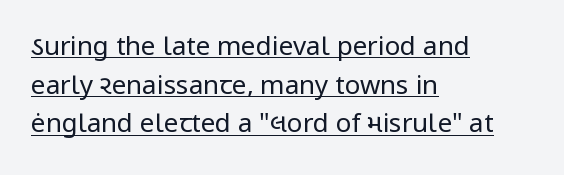
The image shows 26 px text type, upright; set left-aligned, normal line spacing (1.49x), normal letter spacing, underlined.
